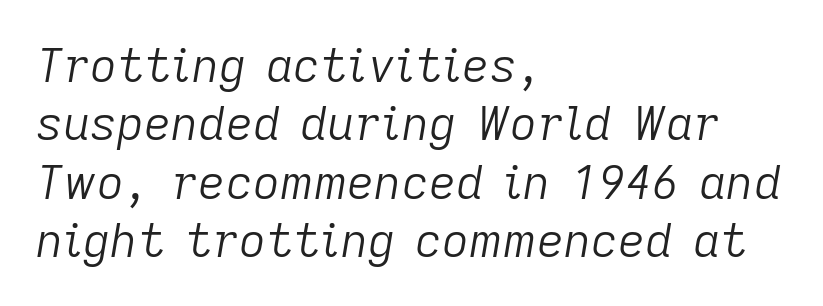
The image shows 47 px light type, italic (leaning right); set left-aligned, line spacing 1.24x, normal letter spacing, not underlined; low stroke contrast and a medium x-height.
